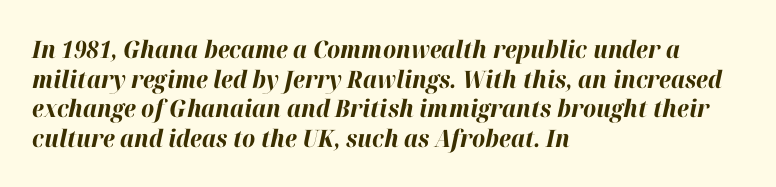
Is the type slanted? Yes — the strokes lean at a clear angle. Has an underline been added? It has not. What weight is shown? A full bold with thick strokes. Characters follow at the spacing the type designer built in.
